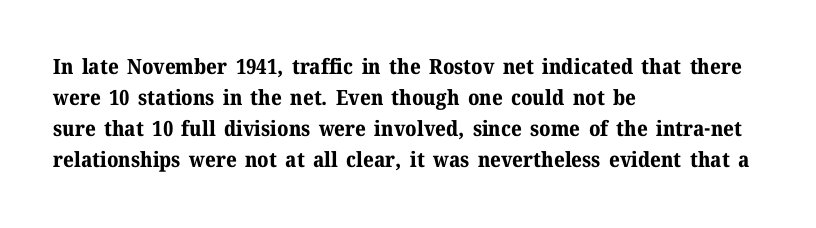
These lines keep a tight, regular rhythm from letter to letter. The typesetting leans heavy: a genuine bold. Line beginnings align vertically; line endings do not. If you drew a line through each stem, it would be perfectly vertical. Letters rest on an invisible, unmarked baseline.
